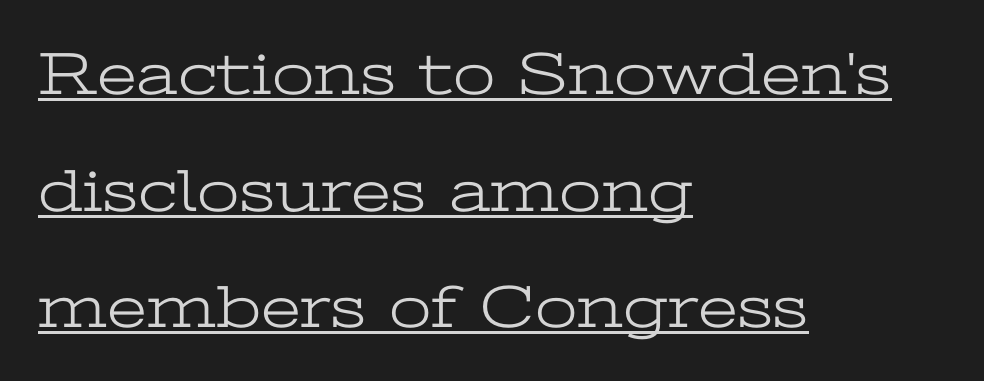
Q: Is the text bold? A: No.
Q: Is the text italic (slanted)? A: No, it is upright.
Q: Is the typeface a serif or a sans-serif typeface? A: Serif.
Q: Is the text underlined? A: Yes.
Q: How is the paragraph aligned? A: Left-aligned.
Q: Is the spacing between letters normal or unusually wide? A: Normal.
Q: Is the spacing between lines tight, normal or loose? A: Loose.
Q: Width (condensed, normal, or wide)? A: Wide.
Q: Stroke contrast? A: Low.
Q: x-height? A: Medium.
Q: Monospaced? A: No.
